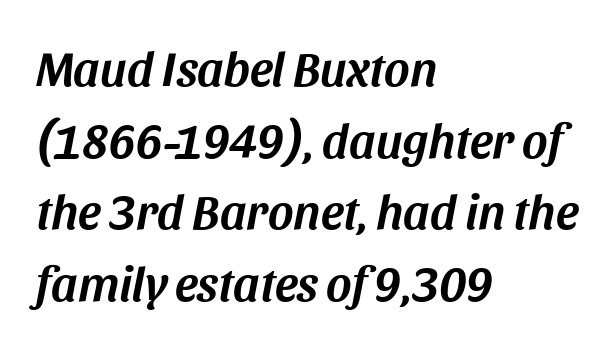
Here the glyphs are tracked normally, forming tight word shapes. Casual observation: everything's shoved over to the left. The text carries the slant typical of an italic or oblique font. The passage shown is not underscored anywhere. You could not count columns in this text — the font is proportionally spaced.
